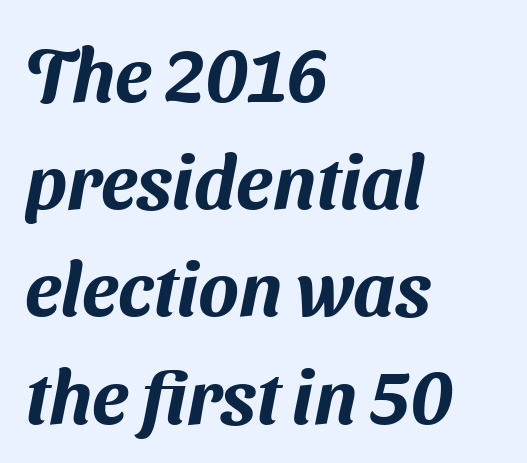
{"serif": "no", "width": "normal", "stroke_contrast": "medium", "x_height": "medium", "monospaced": "no", "underline": "no", "align": "left", "line_spacing": "normal", "line_spacing_ratio": 1.43, "letter_spacing": "normal", "letter_spacing_em": 0.0, "glyph_px": 75}
